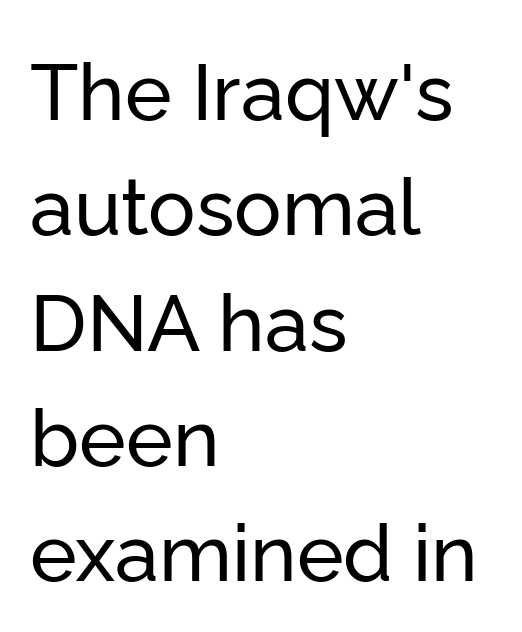
Q: Is the text italic (slanted)? A: No, it is upright.
Q: Is the typeface a serif or a sans-serif typeface? A: Sans-serif.
Q: Is the text underlined? A: No.
Q: How is the paragraph aligned? A: Left-aligned.
Q: Is the spacing between letters normal or unusually wide? A: Normal.
Q: Is the spacing between lines tight, normal or loose? A: Normal.
Q: Width (condensed, normal, or wide)? A: Normal.
Q: Stroke contrast? A: Low.
Q: x-height? A: Medium.
Q: Monospaced? A: No.
